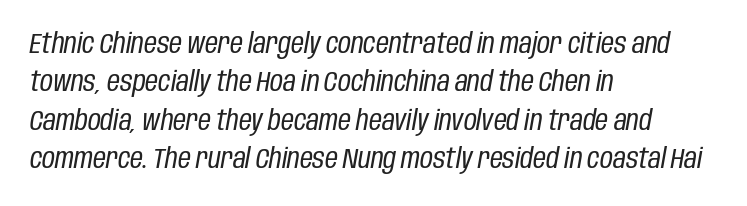
Q: Is the text bold? A: No.
Q: Is the text italic (slanted)? A: Yes, it leans right by about 10 degrees.
Q: Is the text underlined? A: No.
Q: How is the paragraph aligned? A: Left-aligned.
Q: Is the spacing between letters normal or unusually wide? A: Normal.
Q: Is the spacing between lines tight, normal or loose? A: Normal.
Q: Width (condensed, normal, or wide)? A: Condensed.
Q: Stroke contrast? A: Low.
Q: x-height? A: Large.
Q: Monospaced? A: No.
